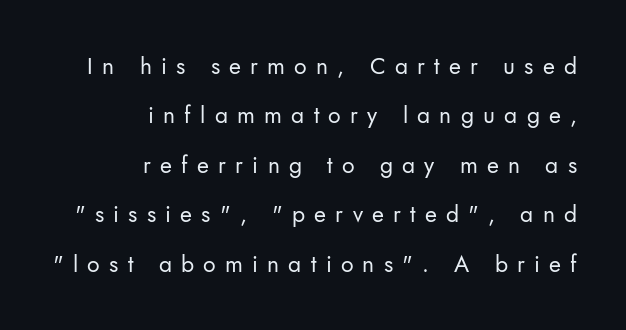
Q: Is the text bold? A: No.
Q: Is the text italic (slanted)? A: No, it is upright.
Q: Is the text underlined? A: No.
Q: How is the paragraph aligned? A: Right-aligned.
Q: Is the spacing between letters normal or unusually wide? A: Unusually wide.
Q: Is the spacing between lines tight, normal or loose? A: Loose.
